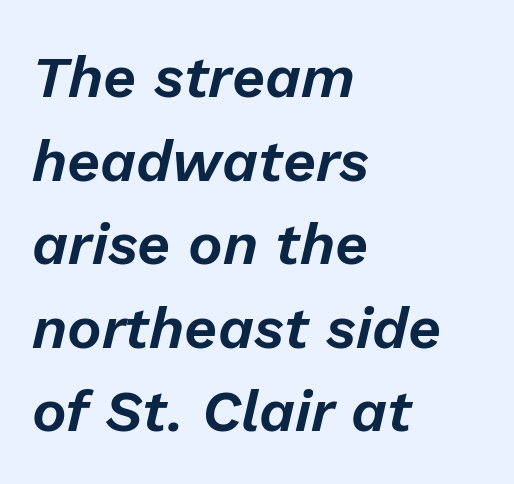
Q: Is the text italic (slanted)? A: Yes, it leans right by about 13 degrees.
Q: Is the text underlined? A: No.
Q: How is the paragraph aligned? A: Left-aligned.
Q: Is the spacing between letters normal or unusually wide? A: Normal.
Q: Is the spacing between lines tight, normal or loose? A: Normal.
Q: Width (condensed, normal, or wide)? A: Normal.
Q: Stroke contrast? A: Low.
Q: x-height? A: Medium.
Q: Monospaced? A: No.
